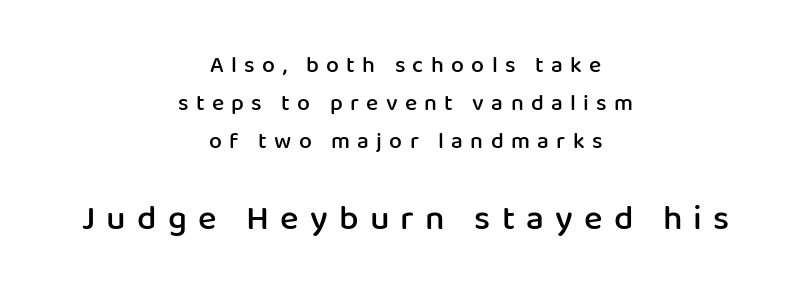
The image shows 35 px semibold sans-serif type, upright; set centered, normal line spacing (1.66x), unusually wide letter spacing (+0.32 em), not underlined; the second (bottom) block is 1.52x larger; low stroke contrast and a medium x-height.
